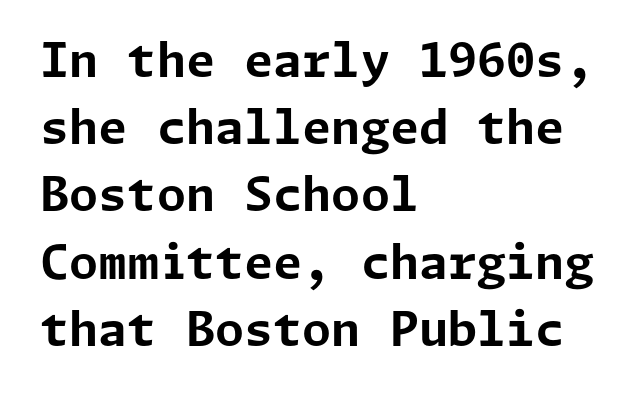
{"serif": "no", "italic": "no", "bold": "yes", "weight": "bold", "width": "normal", "stroke_contrast": "low", "x_height": "medium", "underline": "no", "align": "left", "line_spacing": "normal", "line_spacing_ratio": 1.43, "letter_spacing": "normal", "letter_spacing_em": 0.0, "glyph_px": 47}
